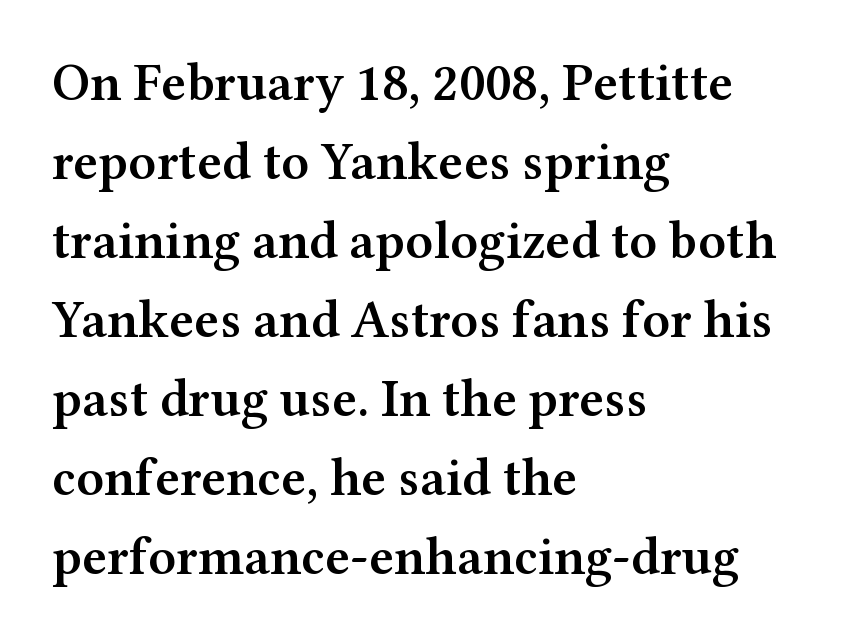
This sample uses plain, unmodified letter spacing. The strokes are fattened partway — semibold, not bold. When letters stand straight like this, we call the style roman or upright. The rows are spaced the way most documents space them. All the whitespace from short lines collects on the right.
